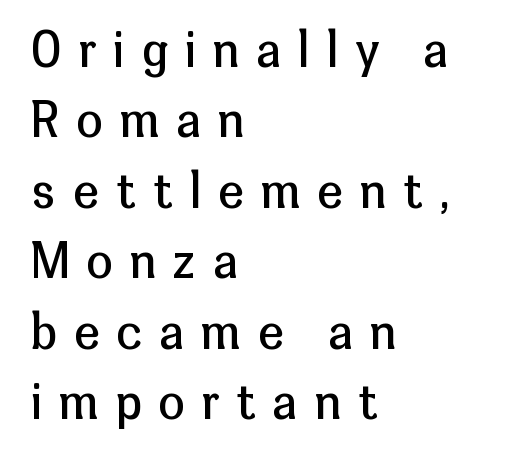
Teacher's note: observe the even left margin — that is flush-left alignment. Character widths vary here, with narrow letters taking less room than wide ones. A typesetter would label this face a sans. Letters rest on an invisible, unmarked baseline. A typesetter would mark this as roman, not italic.
